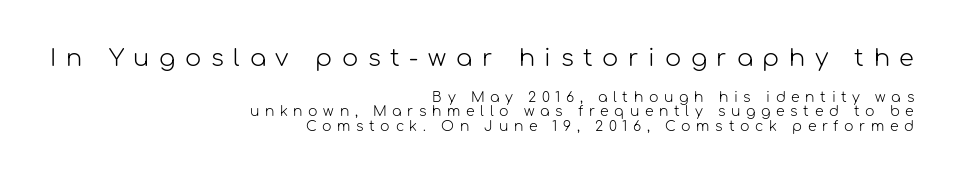
The weight would be labelled regular, book, light, or lighter still. Notice how the stems are strictly vertical — no italics here. All the whitespace from short lines collects on the left. No word sits above an underline. The space between consecutive lines is stingy.
